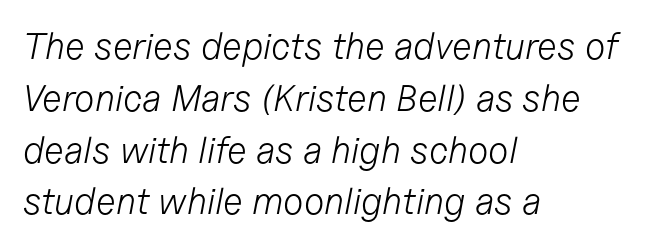
The image shows 37 px light type, italic (leaning right); set left-aligned, normal line spacing (1.4x), normal letter spacing, not underlined; low stroke contrast and a medium x-height.
